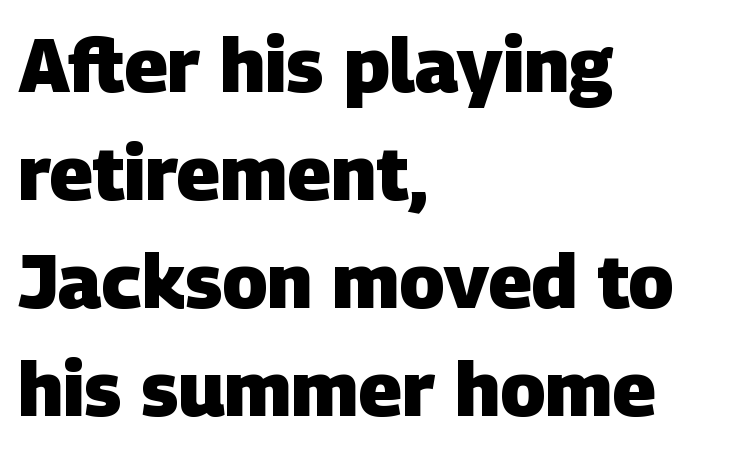
{"serif": "no", "bold": "yes", "weight": "heavy", "width": "normal", "stroke_contrast": "low", "x_height": "large", "monospaced": "no", "underline": "no", "align": "left", "line_spacing": "normal", "line_spacing_ratio": 1.42, "letter_spacing": "normal", "letter_spacing_em": 0.0, "glyph_px": 76}
